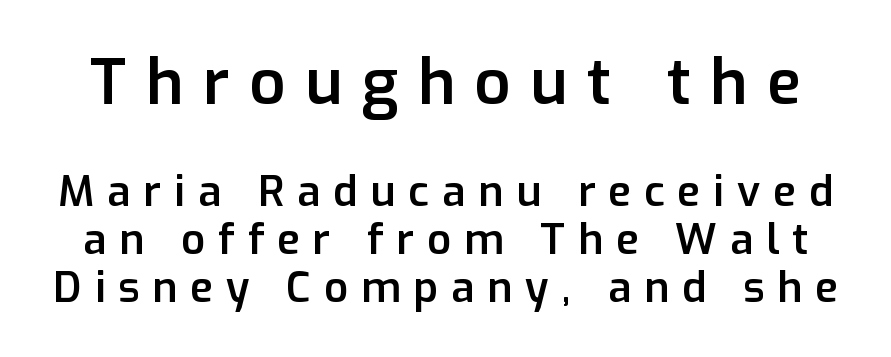
Q: Is the text bold? A: Semi-bold.
Q: Is the text italic (slanted)? A: No, it is upright.
Q: Is the typeface a serif or a sans-serif typeface? A: Sans-serif.
Q: Is the text underlined? A: No.
Q: Is the spacing between letters normal or unusually wide? A: Unusually wide.
Q: Is the spacing between lines tight, normal or loose? A: Tight.
Q: Which block of text is set in a larger size, the first (top) or the second (bottom)? A: The first (top) one.
Q: Width (condensed, normal, or wide)? A: Normal.
Q: Stroke contrast? A: Low.
Q: x-height? A: Medium.
Q: Monospaced? A: No.
